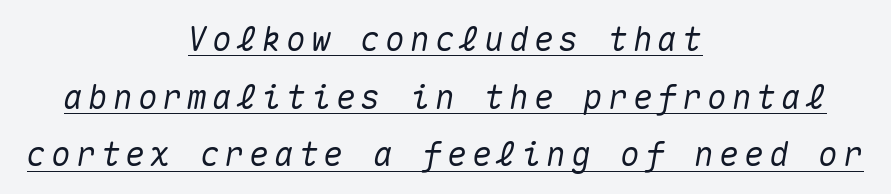
Q: Is the text italic (slanted)? A: Yes, it leans right by about 10 degrees.
Q: Is the text underlined? A: Yes.
Q: How is the paragraph aligned? A: Centered.
Q: Width (condensed, normal, or wide)? A: Normal.
Q: Stroke contrast? A: Medium.
Q: x-height? A: Medium.
Q: Monospaced? A: Yes.
